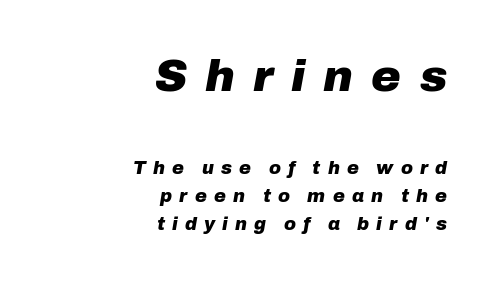
Q: Is the text bold? A: Yes.
Q: Is the text italic (slanted)? A: Yes, it leans right by about 10 degrees.
Q: Is the text underlined? A: No.
Q: How is the paragraph aligned? A: Right-aligned.
Q: Is the spacing between letters normal or unusually wide? A: Unusually wide.
Q: Is the spacing between lines tight, normal or loose? A: Normal.
Q: Which block of text is set in a larger size, the first (top) or the second (bottom)? A: The first (top) one.
Q: Width (condensed, normal, or wide)? A: Normal.
Q: Stroke contrast? A: Low.
Q: x-height? A: Medium.
Q: Monospaced? A: No.
